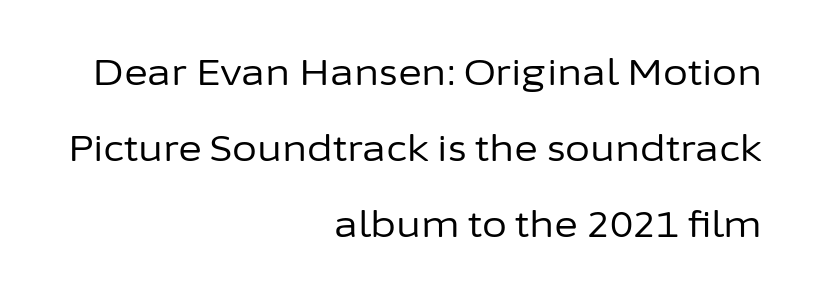
Q: Is the text bold? A: No.
Q: Is the text italic (slanted)? A: No, it is upright.
Q: Is the typeface a serif or a sans-serif typeface? A: Sans-serif.
Q: Is the text underlined? A: No.
Q: How is the paragraph aligned? A: Right-aligned.
Q: Is the spacing between letters normal or unusually wide? A: Normal.
Q: Is the spacing between lines tight, normal or loose? A: Loose.
Q: Width (condensed, normal, or wide)? A: Normal.
Q: Stroke contrast? A: Low.
Q: x-height? A: Medium.
Q: Monospaced? A: No.
